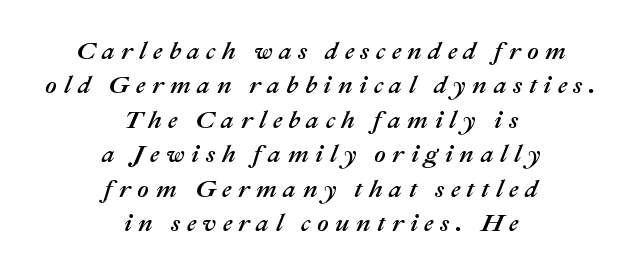
{"italic": "yes", "lean": "right", "slant_degrees": 22, "underline": "no", "align": "center", "line_spacing": "normal", "line_spacing_ratio": 1.38, "letter_spacing": "wide", "letter_spacing_em": 0.26, "glyph_px": 25}
